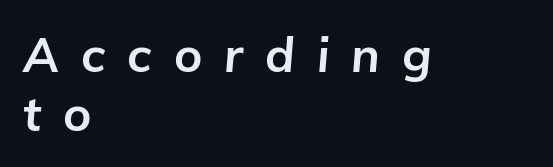
The glyphs look as if they've been sheared to an angle. Heft: maximum for text — a bold. Caption: multi-line text, flush left, ragged right. Honestly, the letter spacing is so wide it's the main thing you notice. These lines are rendered in a variable-pitch font. Just letters on the line, the space beneath them empty.
